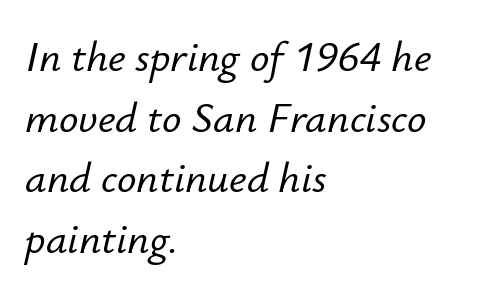
Type without underlining. Vertically, the passage feels balanced, rows spaced as you'd expect. If you drew a line through each stem, it would be angled. What stands out about the letter spacing? Nothing — it is the standard amount. The passage shown is typed in a proportional face where columns would drift.
